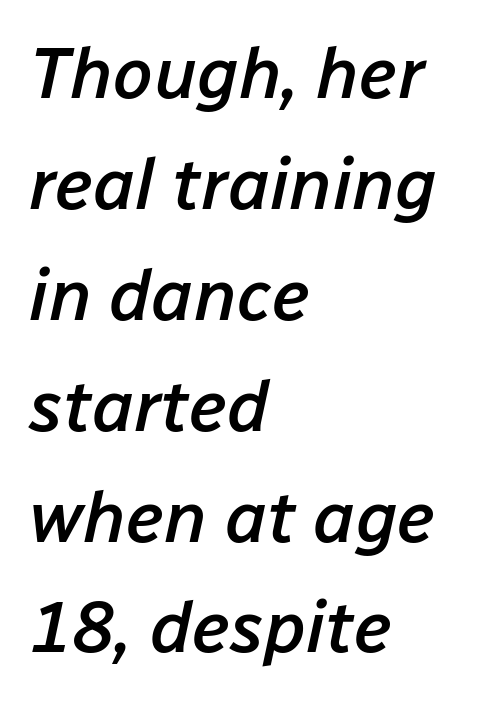
{"italic": "yes", "lean": "right", "slant_degrees": 12, "bold": "semi", "weight": "semibold", "width": "normal", "stroke_contrast": "low", "x_height": "medium", "monospaced": "no", "underline": "no", "align": "left", "line_spacing": "normal", "line_spacing_ratio": 1.54, "letter_spacing": "normal", "letter_spacing_em": 0.0, "glyph_px": 72}
